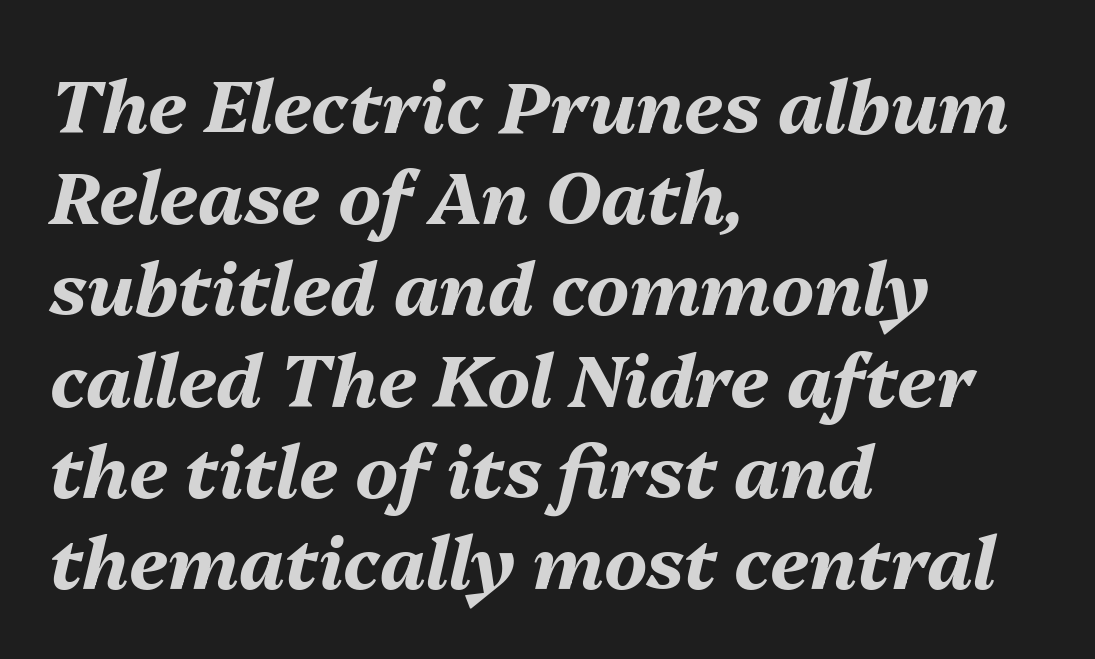
These lines keep a tight, regular rhythm from letter to letter. Here the designer chose a conventional face with non-uniform glyph widths. The leading is moderate, giving the passage an even texture. Summary of weight: heavy, a full bold.
